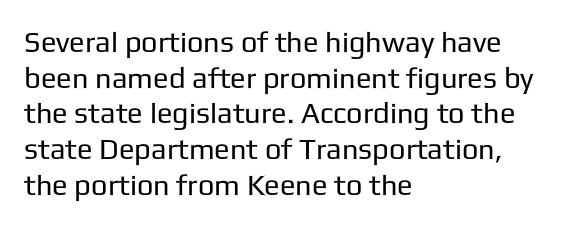
The image shows 29 px regular-weight sans-serif type, upright; set left-aligned, line spacing 1.23x, normal letter spacing, not underlined; low stroke contrast and a medium x-height.
